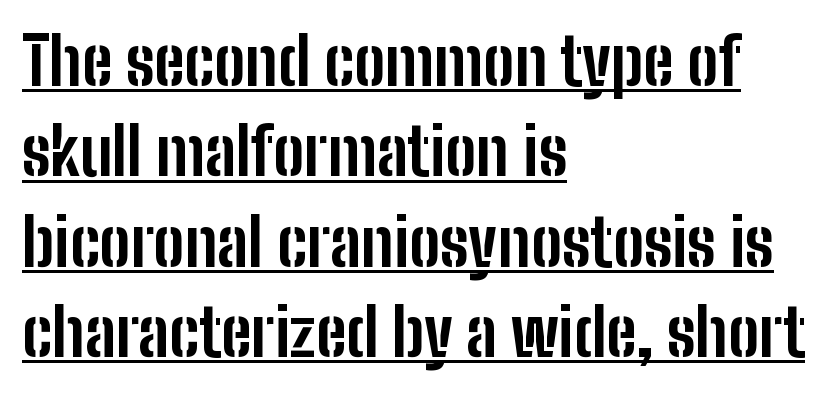
Q: Is the text bold? A: Yes.
Q: Is the text italic (slanted)? A: No, it is upright.
Q: Is the typeface a serif or a sans-serif typeface? A: Sans-serif.
Q: Is the text underlined? A: Yes.
Q: How is the paragraph aligned? A: Left-aligned.
Q: Is the spacing between letters normal or unusually wide? A: Normal.
Q: Is the spacing between lines tight, normal or loose? A: Normal.
Q: Width (condensed, normal, or wide)? A: Condensed.
Q: Stroke contrast? A: Low.
Q: x-height? A: Medium.
Q: Monospaced? A: No.
